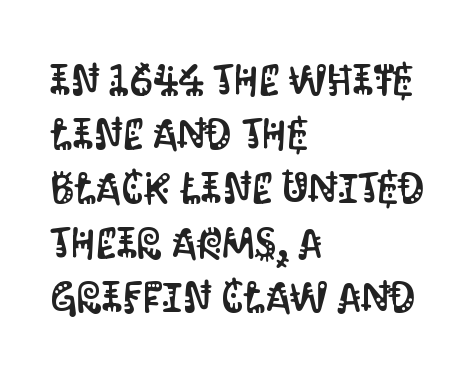
The image shows 43 px condensed sans-serif type, upright; set left-aligned, normal line spacing (1.26x), normal letter spacing, not underlined; medium stroke contrast and a large x-height.
